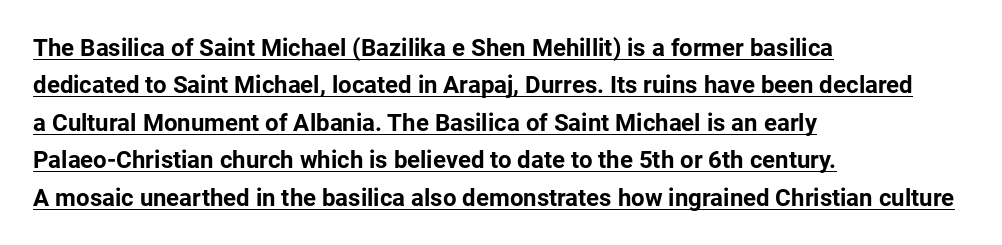
The image shows 24 px bold type, upright; set left-aligned, normal line spacing (1.56x), normal letter spacing, underlined.
